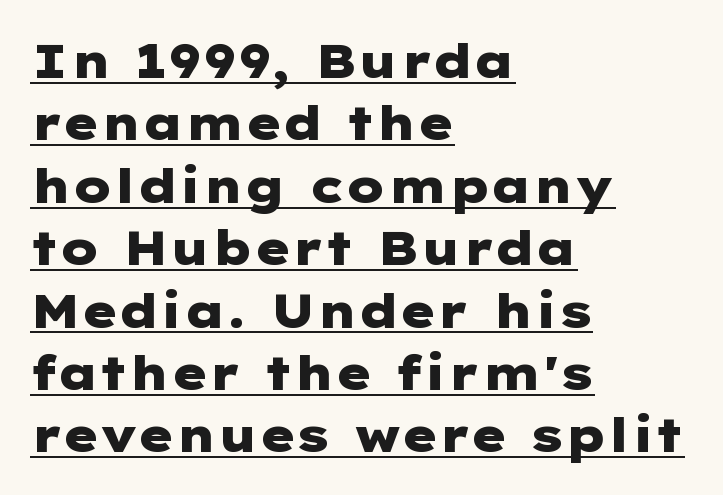
{"serif": "no", "italic": "no", "bold": "yes", "weight": "heavy", "width": "wide", "stroke_contrast": "low", "x_height": "medium", "underline": "yes", "align": "left", "line_spacing": "normal", "line_spacing_ratio": 1.3, "letter_spacing": "normal", "letter_spacing_em": 0.0, "glyph_px": 48}
